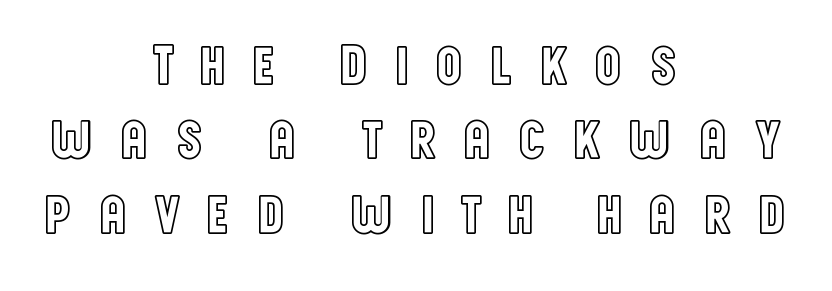
{"italic": "no", "width": "condensed", "x_height": "large", "monospaced": "no", "underline": "no", "align": "center", "line_spacing": "normal", "line_spacing_ratio": 1.33, "letter_spacing": "wide", "letter_spacing_em": 0.45, "glyph_px": 56}
